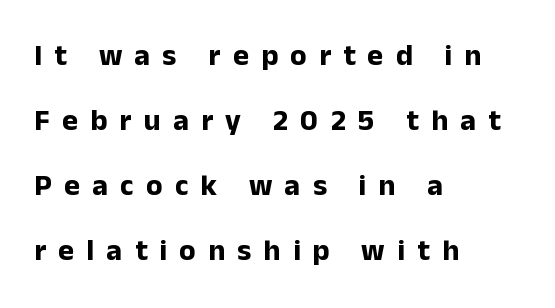
Q: Is the text bold? A: Yes.
Q: Is the text italic (slanted)? A: No, it is upright.
Q: Is the typeface a serif or a sans-serif typeface? A: Sans-serif.
Q: Is the text underlined? A: No.
Q: How is the paragraph aligned? A: Left-aligned.
Q: Is the spacing between letters normal or unusually wide? A: Unusually wide.
Q: Is the spacing between lines tight, normal or loose? A: Loose.
Q: Width (condensed, normal, or wide)? A: Normal.
Q: Stroke contrast? A: Low.
Q: x-height? A: Medium.
Q: Monospaced? A: No.
